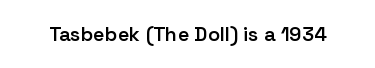
I'd describe the lettering as semibold — firm but not a full bold. The string is rendered with underlining switched off. If you drew a line through each stem, it would be perfectly vertical. Observe the ordinary spacing: letters are neighbours, not strangers.
